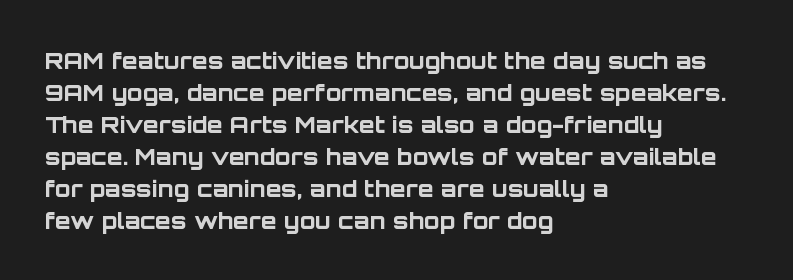
The image shows 23 px bold type, upright; set left-aligned, normal line spacing (1.39x), normal letter spacing, not underlined.
